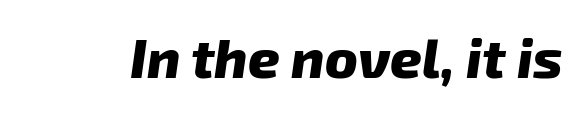
Q: Is the text bold? A: Yes.
Q: Is the text italic (slanted)? A: Yes, it leans right by about 8 degrees.
Q: Is the text underlined? A: No.
Q: Is the spacing between letters normal or unusually wide? A: Normal.
Q: Width (condensed, normal, or wide)? A: Normal.
Q: Stroke contrast? A: Low.
Q: x-height? A: Medium.
Q: Monospaced? A: No.
